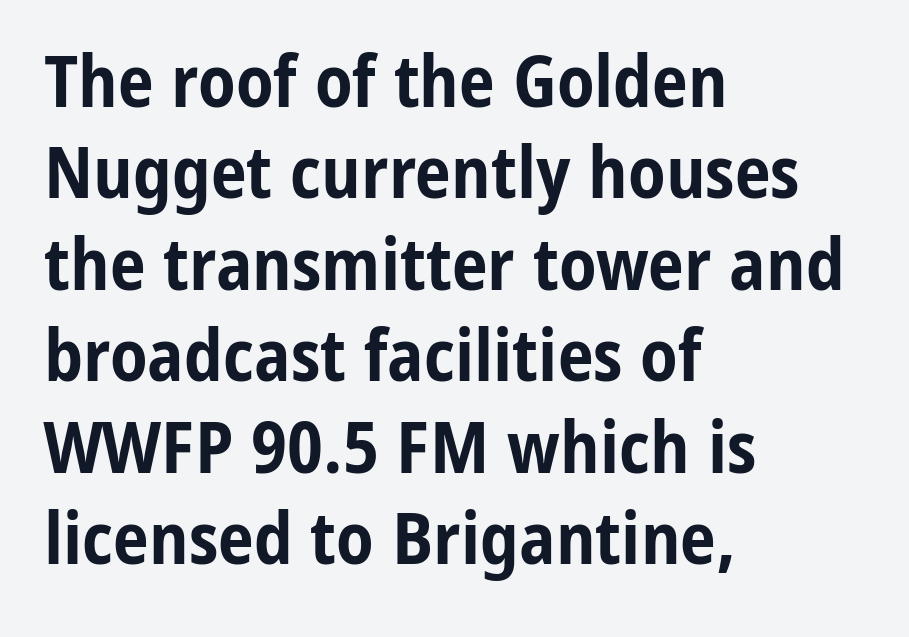
Q: Is the text bold? A: Yes.
Q: Is the text italic (slanted)? A: No, it is upright.
Q: Is the typeface a serif or a sans-serif typeface? A: Sans-serif.
Q: Is the text underlined? A: No.
Q: How is the paragraph aligned? A: Left-aligned.
Q: Is the spacing between letters normal or unusually wide? A: Normal.
Q: Is the spacing between lines tight, normal or loose? A: Normal.
Q: Width (condensed, normal, or wide)? A: Condensed.
Q: Stroke contrast? A: Low.
Q: x-height? A: Medium.
Q: Monospaced? A: No.
